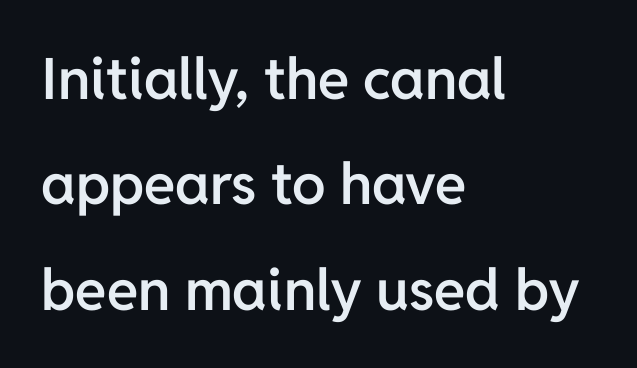
{"serif": "no", "italic": "no", "bold": "semi", "weight": "semibold", "width": "normal", "stroke_contrast": "low", "x_height": "medium", "monospaced": "no", "underline": "no", "align": "left", "line_spacing_ratio": 1.85, "letter_spacing": "normal", "letter_spacing_em": 0.0, "glyph_px": 57}
